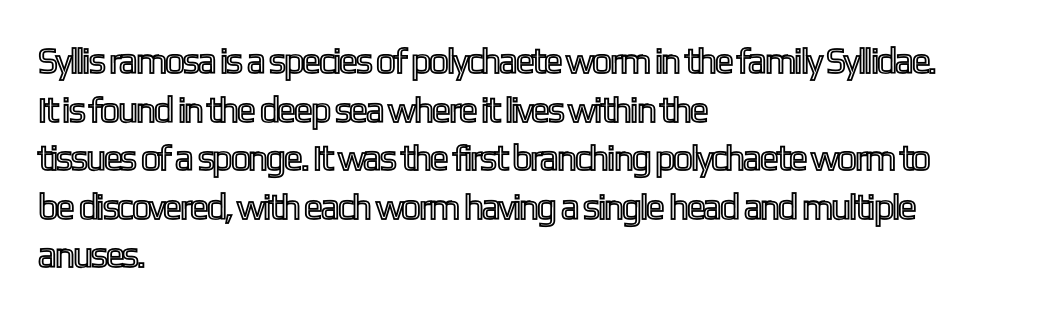
{"italic": "no", "width": "condensed", "x_height": "medium", "monospaced": "no", "underline": "no", "align": "left", "line_spacing": "normal", "line_spacing_ratio": 1.35, "letter_spacing": "normal", "letter_spacing_em": 0.0, "glyph_px": 36}
